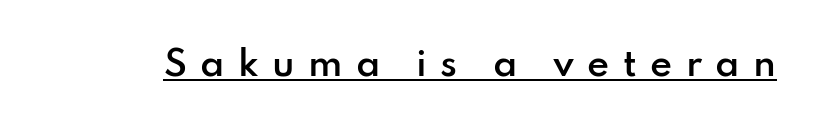
The image shows 34 px semibold sans-serif type, upright; set unusually wide letter spacing (+0.39 em), underlined; low stroke contrast and a small x-height.
